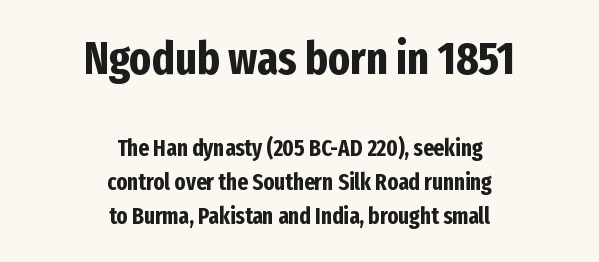
The image shows 46 px bold, condensed sans-serif type, upright; set centered, normal line spacing (1.47x), normal letter spacing, not underlined; the first (top) block is 2.0x larger; low stroke contrast and a medium x-height.
